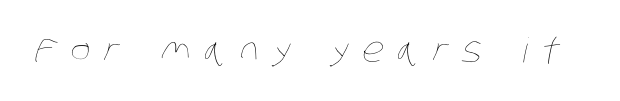
{"bold": "no", "weight": "thin", "width": "condensed", "stroke_contrast": "low", "x_height": "large", "monospaced": "no", "underline": "no", "letter_spacing": "wide", "letter_spacing_em": 0.4, "glyph_px": 34}
